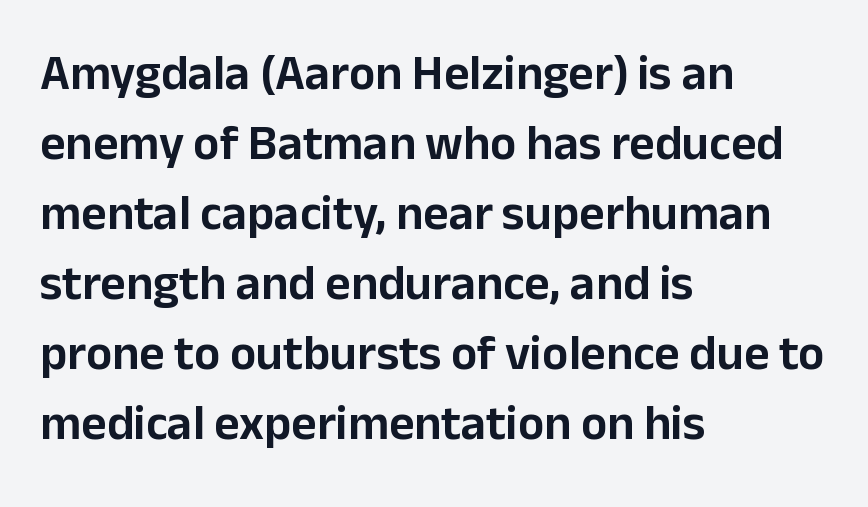
A typesetter would call this leading conventional body-copy spacing. The font's upright variant was chosen for this text. The letters advance in unequal steps, a hallmark of proportional type. Is the block centered? No — it sits flush against the left margin. No extra tracking has been applied to these lines. The gap between lines stays unmarked.
